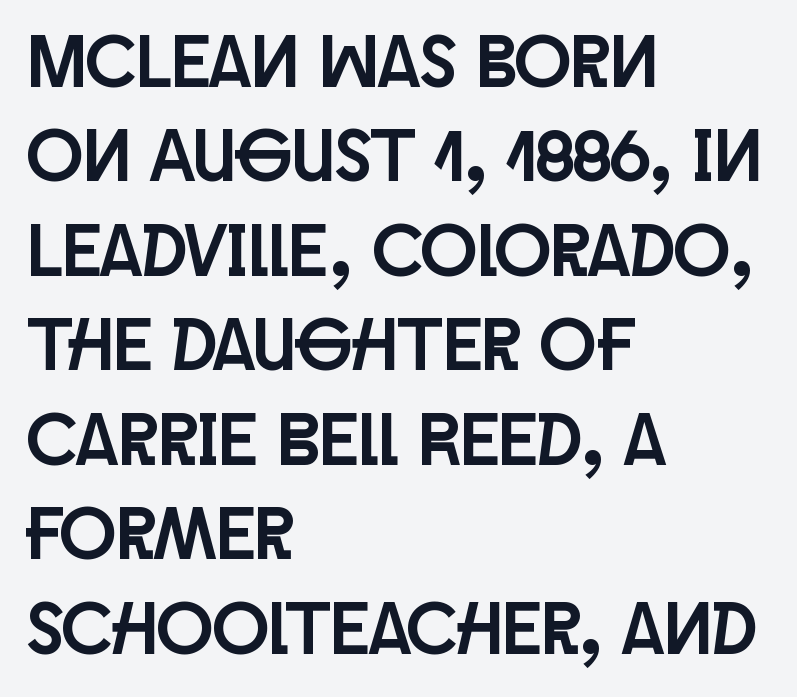
The image shows 75 px condensed sans-serif type, upright; set left-aligned, normal line spacing (1.26x), normal letter spacing, not underlined; low stroke contrast and a large x-height.
